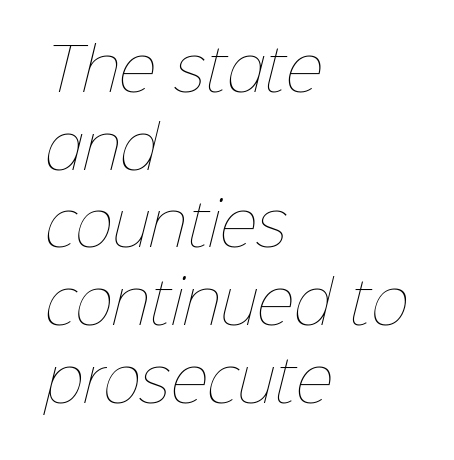
{"bold": "no", "weight": "thin", "width": "normal", "stroke_contrast": "low", "x_height": "medium", "monospaced": "no", "underline": "no", "align": "left", "line_spacing": "normal", "line_spacing_ratio": 1.34, "letter_spacing": "normal", "letter_spacing_em": 0.0, "glyph_px": 58}
